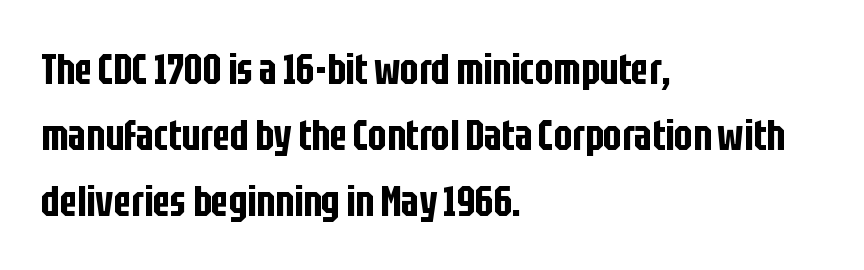
{"serif": "no", "italic": "no", "width": "condensed", "stroke_contrast": "low", "x_height": "large", "monospaced": "no", "underline": "no", "align": "left", "line_spacing": "normal", "line_spacing_ratio": 1.53, "letter_spacing": "normal", "letter_spacing_em": 0.0, "glyph_px": 43}
